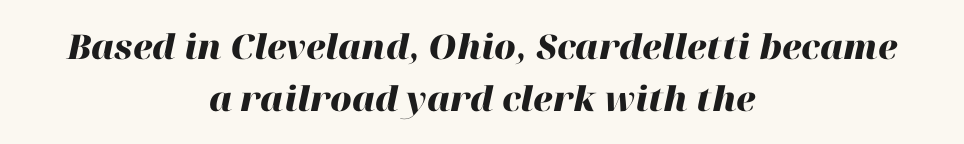
Q: Is the text bold? A: Yes.
Q: Is the text italic (slanted)? A: Yes, it leans right by about 12 degrees.
Q: Is the text underlined? A: No.
Q: How is the paragraph aligned? A: Centered.
Q: Is the spacing between letters normal or unusually wide? A: Normal.
Q: Is the spacing between lines tight, normal or loose? A: Normal.
Q: Width (condensed, normal, or wide)? A: Normal.
Q: Stroke contrast? A: High.
Q: x-height? A: Medium.
Q: Monospaced? A: No.
